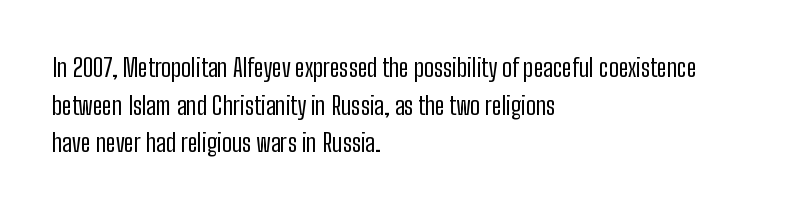
The image shows 25 px text type, upright; set left-aligned, normal line spacing (1.51x), normal letter spacing, not underlined.
